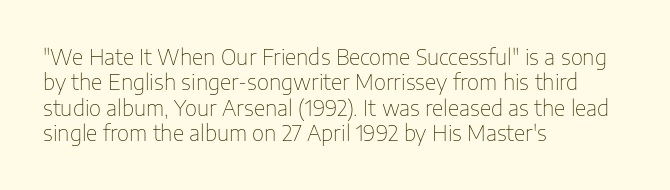
A bare baseline throughout the passage. Line beginnings align vertically; line endings do not. This sample uses plain, unmodified letter spacing. Posture: straight, roman, zero tilt. Is this a heavy cut? Hardly; it is regular or lighter.
